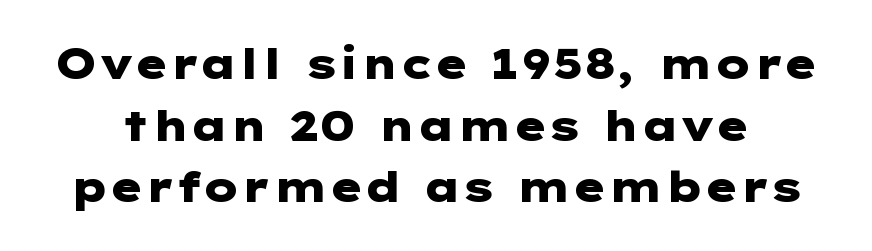
Q: Is the text bold? A: Yes.
Q: Is the text italic (slanted)? A: No, it is upright.
Q: Is the typeface a serif or a sans-serif typeface? A: Sans-serif.
Q: Is the text underlined? A: No.
Q: Is the spacing between letters normal or unusually wide? A: Normal.
Q: Is the spacing between lines tight, normal or loose? A: Normal.
Q: Width (condensed, normal, or wide)? A: Wide.
Q: Stroke contrast? A: Low.
Q: x-height? A: Medium.
